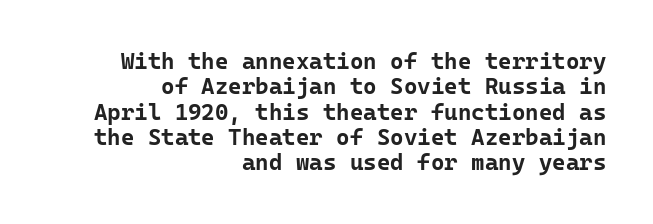
The image shows 23 px bold type, upright; set right-aligned, tight line spacing (1.1x), normal letter spacing, not underlined.
